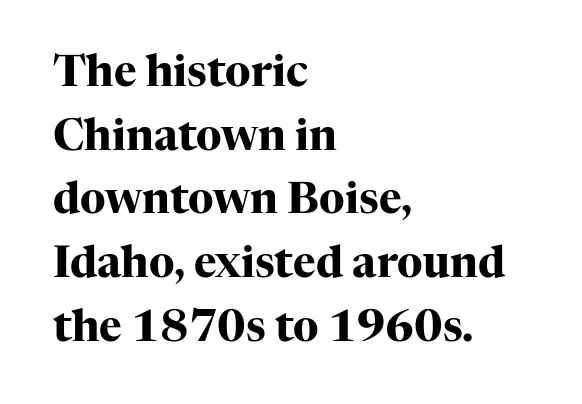
{"serif": "yes", "italic": "no", "bold": "yes", "weight": "heavy", "width": "normal", "stroke_contrast": "high", "x_height": "medium", "monospaced": "no", "underline": "no", "align": "left", "line_spacing": "normal", "line_spacing_ratio": 1.48, "letter_spacing": "normal", "letter_spacing_em": 0.0, "glyph_px": 43}
